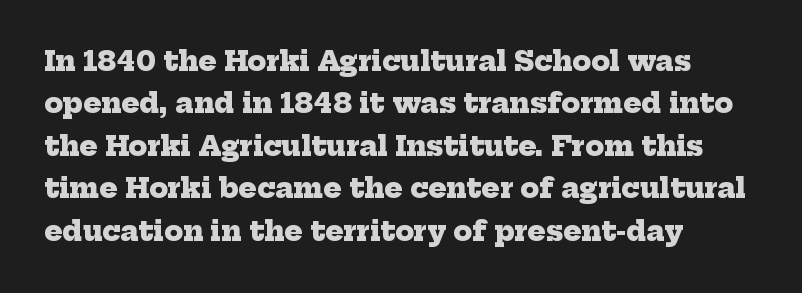
The image shows 27 px bold type; set left-aligned, normal line spacing (1.57x), normal letter spacing, not underlined.
